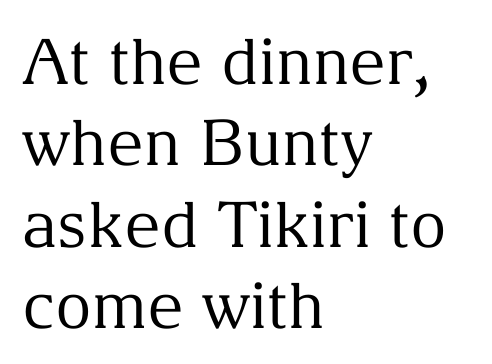
{"serif": "yes", "italic": "no", "bold": "no", "weight": "regular", "width": "normal", "stroke_contrast": "medium", "x_height": "medium", "monospaced": "no", "underline": "no", "align": "left", "line_spacing": "normal", "line_spacing_ratio": 1.29, "letter_spacing": "normal", "letter_spacing_em": 0.0, "glyph_px": 63}
